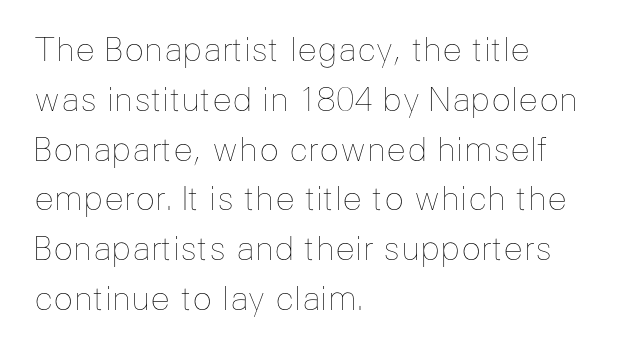
Q: Is the text bold? A: No.
Q: Is the text italic (slanted)? A: No, it is upright.
Q: Is the text underlined? A: No.
Q: How is the paragraph aligned? A: Left-aligned.
Q: Is the spacing between letters normal or unusually wide? A: Normal.
Q: Is the spacing between lines tight, normal or loose? A: Normal.
Q: Width (condensed, normal, or wide)? A: Normal.
Q: Stroke contrast? A: Low.
Q: x-height? A: Medium.
Q: Monospaced? A: No.
